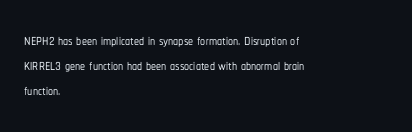
Q: Is the text italic (slanted)? A: No, it is upright.
Q: Is the text underlined? A: No.
Q: How is the paragraph aligned? A: Left-aligned.
Q: Is the spacing between letters normal or unusually wide? A: Normal.
Q: Is the spacing between lines tight, normal or loose? A: Normal.
